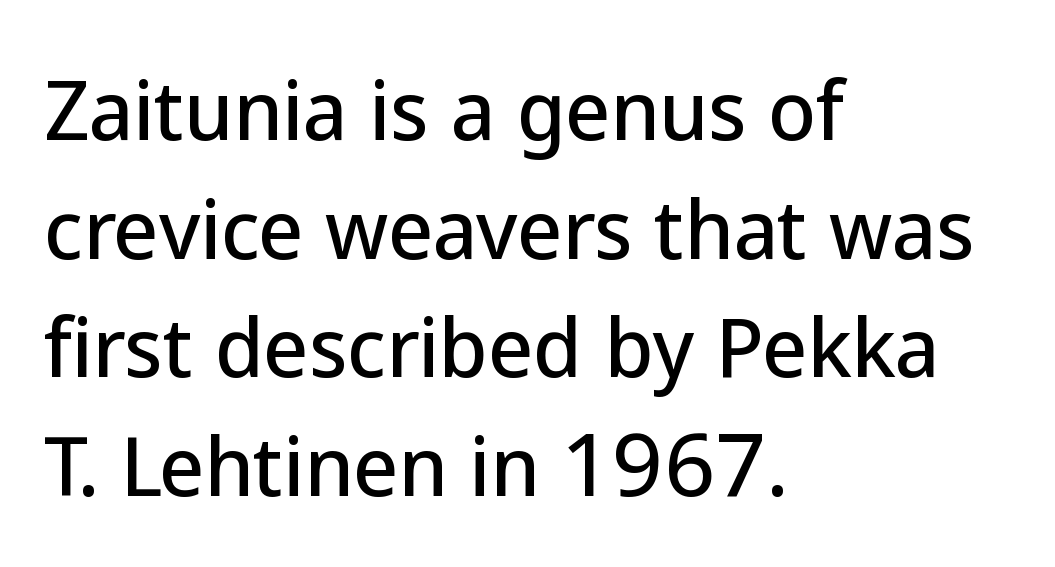
The vertical gap from one line to the next is medium. Caption: standard tracking, unaltered. Here the designer chose a conventional face with non-uniform glyph widths. Upright lettering throughout. This is sans-serif lettering, the kind often seen on screens and signage.
